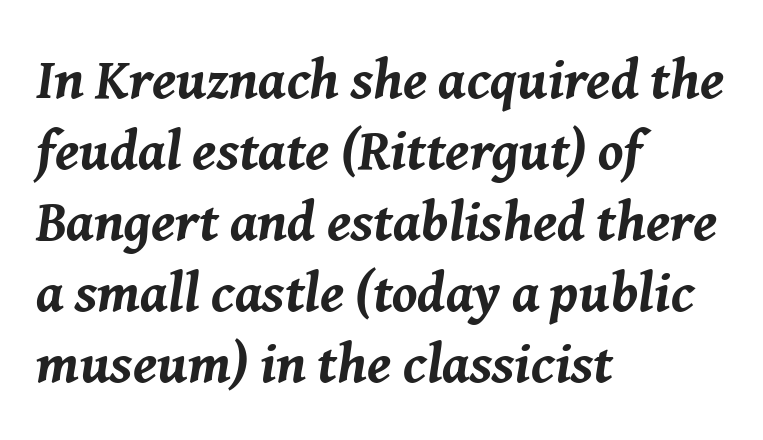
{"italic": "yes", "lean": "right", "slant_degrees": 8, "bold": "yes", "weight": "bold", "width": "normal", "stroke_contrast": "medium", "x_height": "medium", "monospaced": "no", "underline": "no", "align": "left", "line_spacing": "normal", "line_spacing_ratio": 1.27, "letter_spacing": "normal", "letter_spacing_em": 0.0, "glyph_px": 56}
